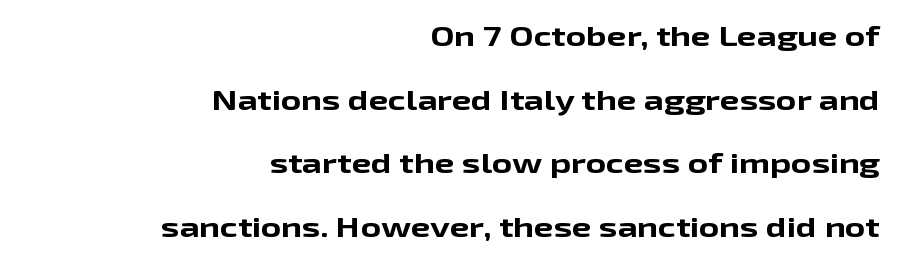
Q: Is the text bold? A: Yes.
Q: Is the text italic (slanted)? A: No, it is upright.
Q: Is the typeface a serif or a sans-serif typeface? A: Sans-serif.
Q: Is the text underlined? A: No.
Q: How is the paragraph aligned? A: Right-aligned.
Q: Is the spacing between letters normal or unusually wide? A: Normal.
Q: Is the spacing between lines tight, normal or loose? A: Loose.
Q: Width (condensed, normal, or wide)? A: Wide.
Q: Stroke contrast? A: Low.
Q: x-height? A: Medium.
Q: Monospaced? A: No.
